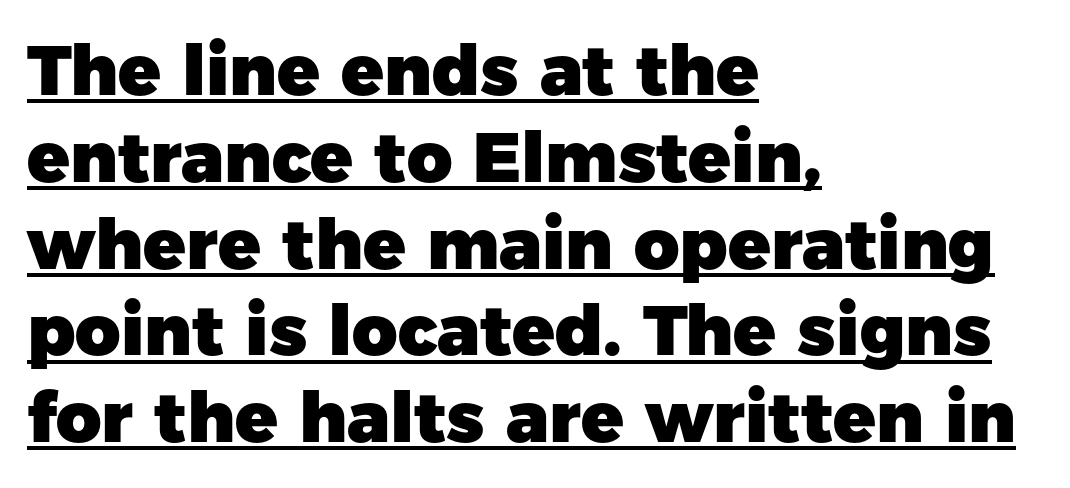
Unlike a traditional serif, this face leaves its strokes unadorned. Posture: straight, roman, zero tilt. Default kerning and tracking; the words read as compact shapes. Think of a printed novel: that variable character pitch is what you see here.
